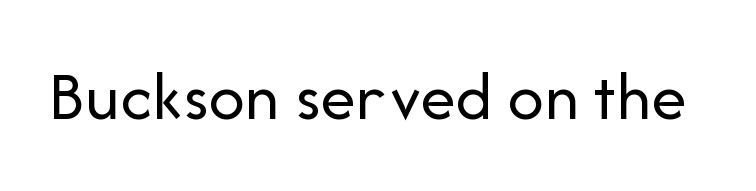
Q: Is the text bold? A: No.
Q: Is the text italic (slanted)? A: No, it is upright.
Q: Is the typeface a serif or a sans-serif typeface? A: Sans-serif.
Q: Is the text underlined? A: No.
Q: Is the spacing between letters normal or unusually wide? A: Normal.
Q: Width (condensed, normal, or wide)? A: Normal.
Q: Stroke contrast? A: Low.
Q: x-height? A: Medium.
Q: Monospaced? A: No.
